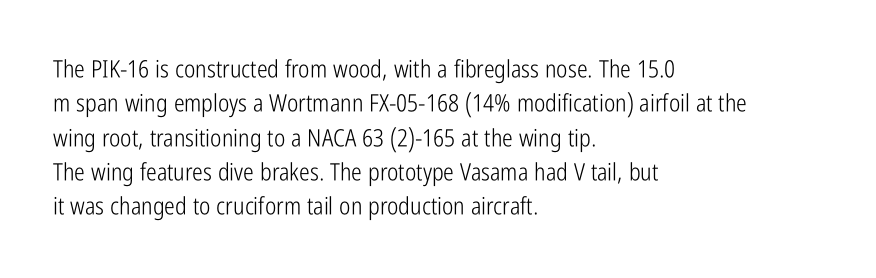
{"italic": "no", "bold": "no", "underline": "no", "align": "left", "line_spacing": "normal", "line_spacing_ratio": 1.43, "letter_spacing": "normal", "letter_spacing_em": 0.0, "glyph_px": 24}
